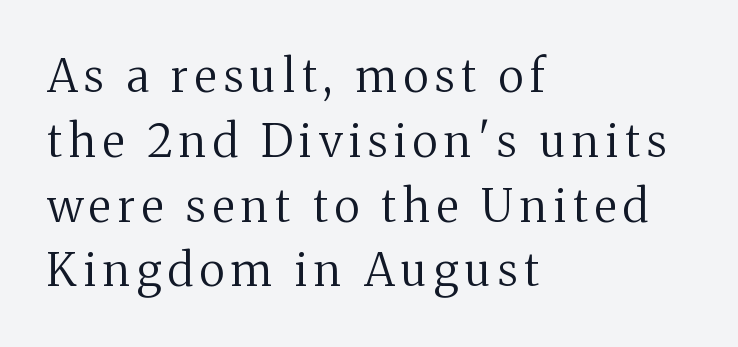
The image shows 45 px regular-weight serif type, upright; set left-aligned, normal line spacing (1.44x), not underlined; medium stroke contrast and a medium x-height.
